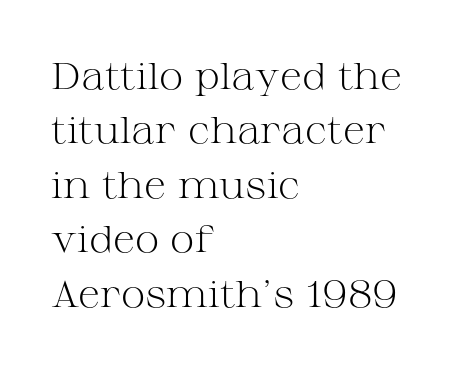
The image shows 37 px light, wide serif type, upright; set left-aligned, normal line spacing (1.47x), normal letter spacing, not underlined; medium stroke contrast and a medium x-height.
